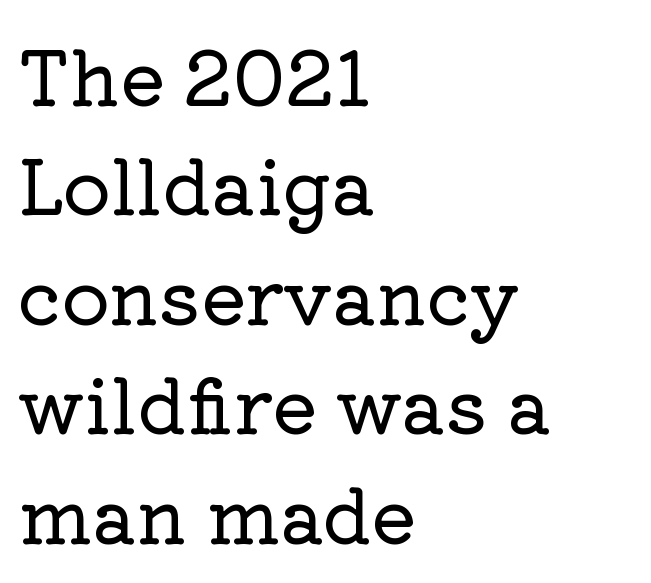
Whoever set this chose a conventional vertical rhythm. Each letter keeps its own natural width here, so spacing adapts to shape. Descender tails drop into unmarked territory. If you drew a line through each stem, it would be perfectly vertical. Does extra space separate the letters? No, they use regular spacing. Caption: multi-line text, flush left, ragged right.
